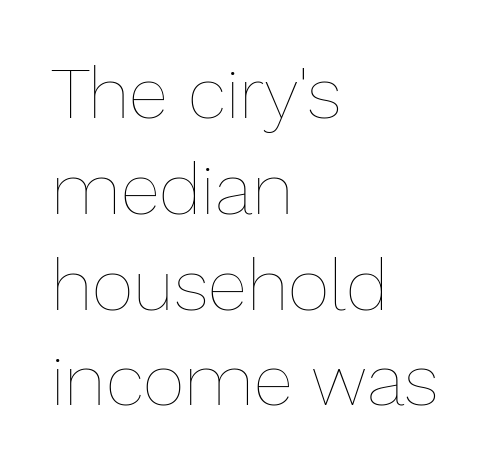
Q: Is the text bold? A: No.
Q: Is the text italic (slanted)? A: No, it is upright.
Q: Is the text underlined? A: No.
Q: How is the paragraph aligned? A: Left-aligned.
Q: Is the spacing between letters normal or unusually wide? A: Normal.
Q: Is the spacing between lines tight, normal or loose? A: Normal.
Q: Width (condensed, normal, or wide)? A: Normal.
Q: Stroke contrast? A: Low.
Q: x-height? A: Medium.
Q: Monospaced? A: No.
